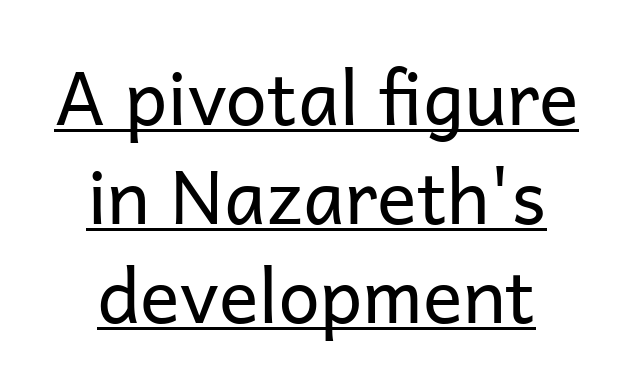
Q: Is the text bold? A: No.
Q: Is the text italic (slanted)? A: No, it is upright.
Q: Is the typeface a serif or a sans-serif typeface? A: Sans-serif.
Q: Is the text underlined? A: Yes.
Q: How is the paragraph aligned? A: Centered.
Q: Is the spacing between letters normal or unusually wide? A: Normal.
Q: Is the spacing between lines tight, normal or loose? A: Normal.
Q: Width (condensed, normal, or wide)? A: Normal.
Q: Stroke contrast? A: Low.
Q: x-height? A: Medium.
Q: Monospaced? A: No.
